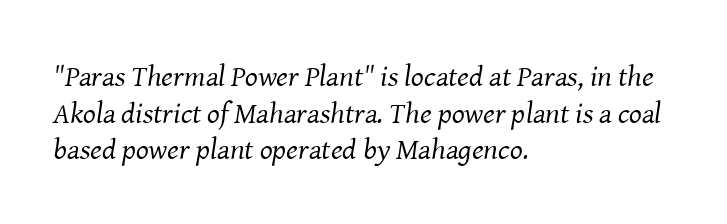
Q: Is the text bold? A: No.
Q: Is the text italic (slanted)? A: Yes, it leans right by about 8 degrees.
Q: Is the typeface a serif or a sans-serif typeface? A: Serif.
Q: Is the text underlined? A: No.
Q: How is the paragraph aligned? A: Left-aligned.
Q: Is the spacing between letters normal or unusually wide? A: Normal.
Q: Width (condensed, normal, or wide)? A: Normal.
Q: Stroke contrast? A: Medium.
Q: x-height? A: Medium.
Q: Monospaced? A: No.
